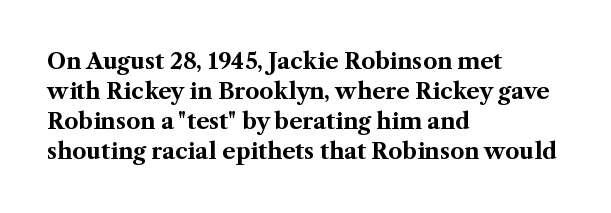
Q: Is the text bold? A: Yes.
Q: Is the text italic (slanted)? A: No, it is upright.
Q: Is the text underlined? A: No.
Q: How is the paragraph aligned? A: Left-aligned.
Q: Is the spacing between letters normal or unusually wide? A: Normal.
Q: Is the spacing between lines tight, normal or loose? A: Normal.
